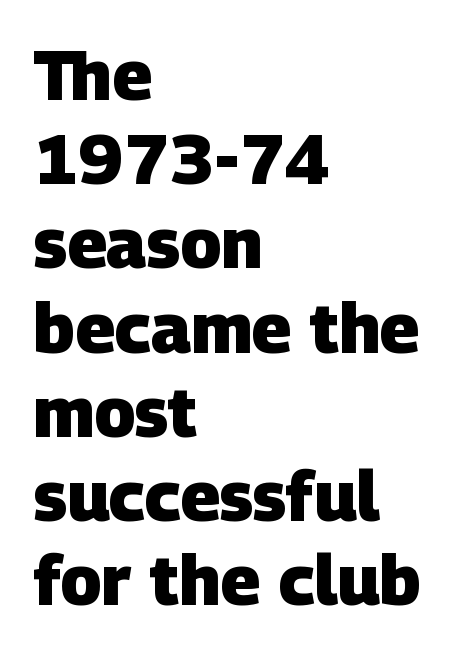
{"serif": "no", "bold": "yes", "weight": "heavy", "width": "normal", "stroke_contrast": "low", "x_height": "large", "monospaced": "no", "underline": "no", "align": "left", "line_spacing_ratio": 1.22, "letter_spacing": "normal", "letter_spacing_em": 0.0, "glyph_px": 69}
